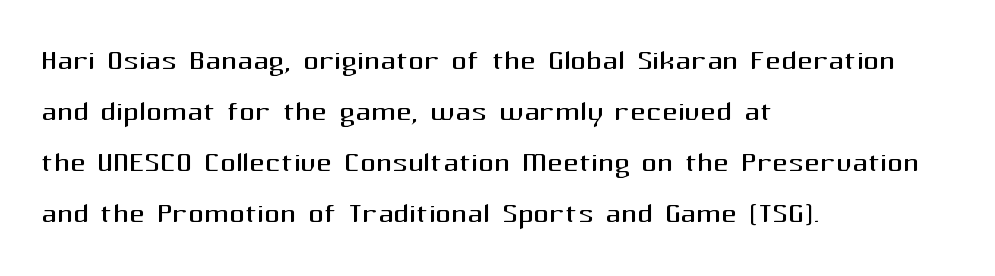
The image shows 39 px regular-weight sans-serif type, upright; set left-aligned, normal line spacing (1.31x), normal letter spacing, not underlined; medium stroke contrast and a medium x-height.
